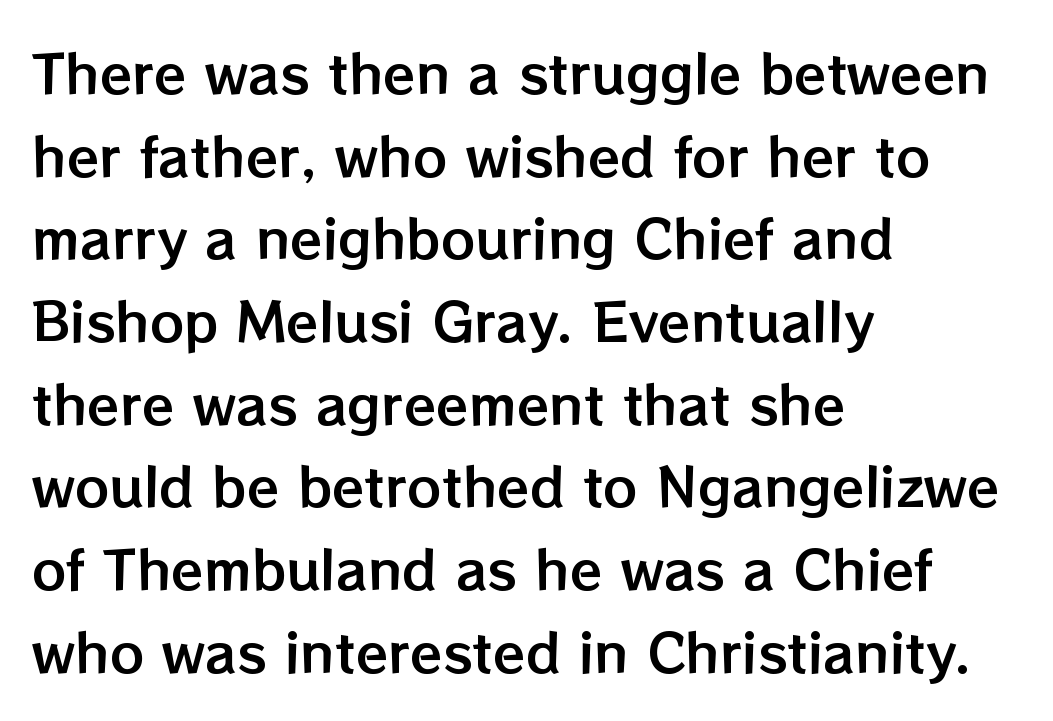
The image shows 53 px text type, upright; set left-aligned, normal line spacing (1.56x), normal letter spacing, not underlined; low stroke contrast and a medium x-height.
